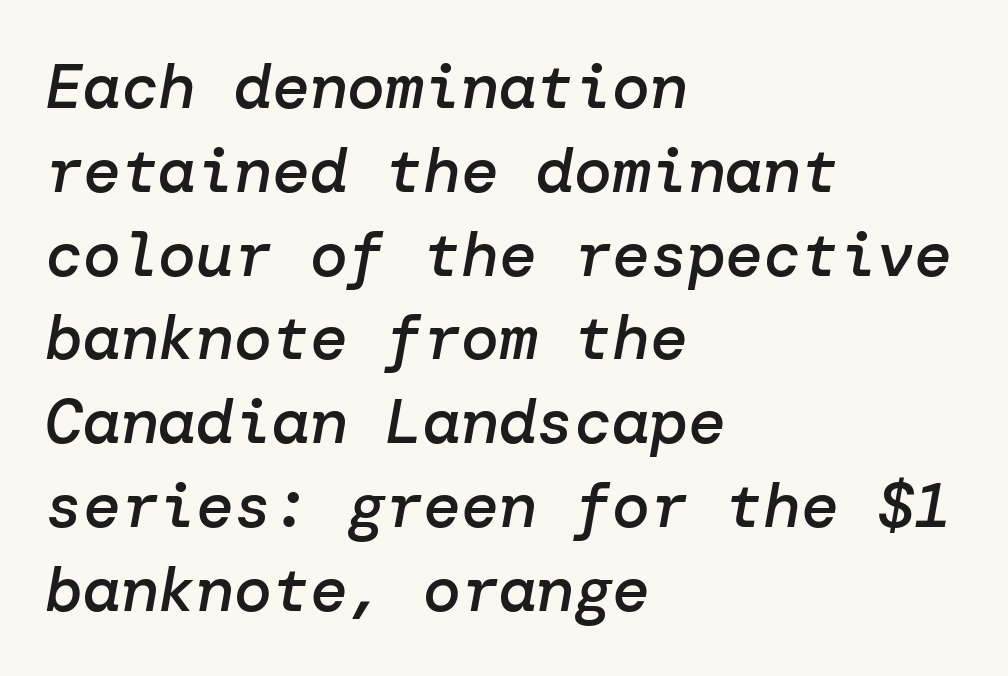
Tracking here is standard; glyphs follow each other at the usual distance. These lines carry some extra weight — a demibold, not a full bold. The space between consecutive lines is moderate. Emphasis-style slanted type is in use.
